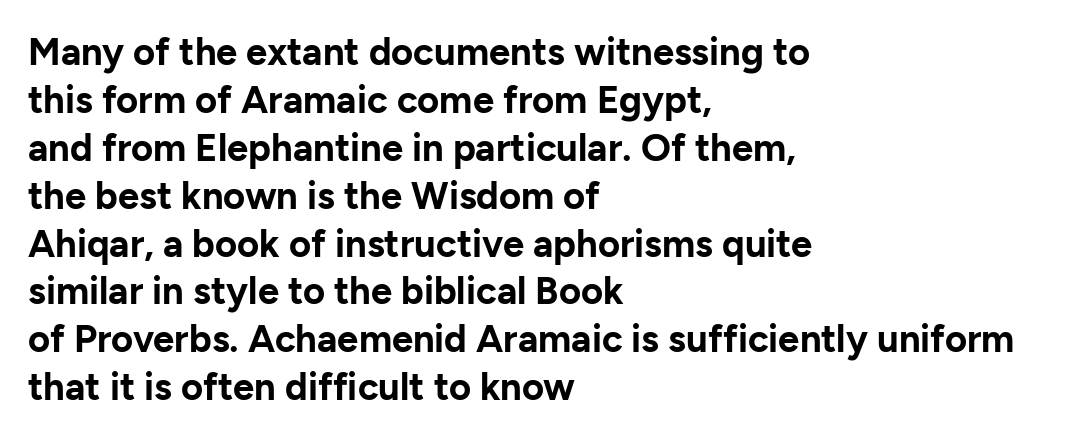
{"serif": "no", "italic": "no", "bold": "yes", "weight": "bold", "width": "normal", "stroke_contrast": "low", "x_height": "medium", "monospaced": "no", "underline": "no", "align": "left", "line_spacing": "normal", "line_spacing_ratio": 1.26, "letter_spacing": "normal", "letter_spacing_em": 0.0, "glyph_px": 38}
